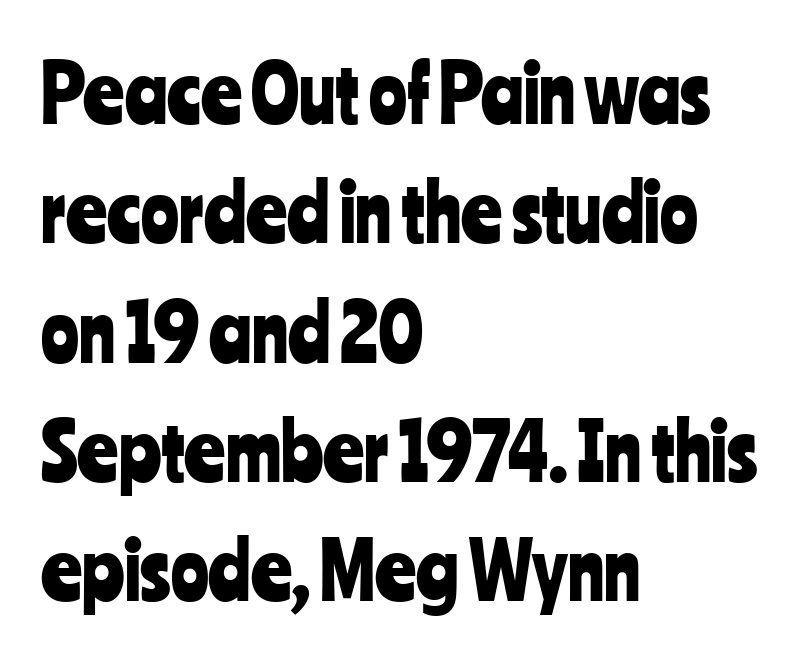
The rows are spaced the way most documents space them. If you drew a ruler down the left edge, every line would touch it. A typesetter would call this proportional, since set widths differ per character. No extra tracking has been applied to these lines. This sample uses a sans-serif face.
